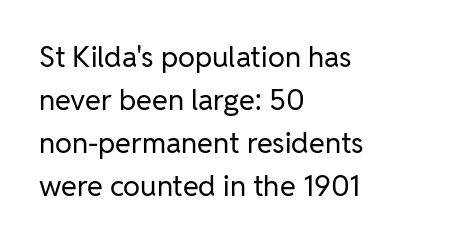
The lines are quadded left. Spacing verdict: proportional, widths tailored to each character. Rows of type keep a routine distance in the vertical direction. Font category for this specimen: sans-serif. The axis of the letterforms is exactly vertical.
